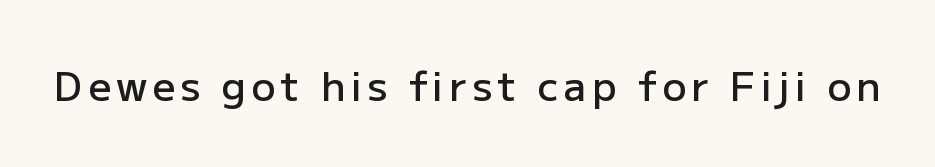
Q: Is the text bold? A: Semi-bold.
Q: Is the text italic (slanted)? A: No, it is upright.
Q: Is the typeface a serif or a sans-serif typeface? A: Sans-serif.
Q: Is the text underlined? A: No.
Q: Width (condensed, normal, or wide)? A: Normal.
Q: Stroke contrast? A: Low.
Q: x-height? A: Medium.
Q: Monospaced? A: No.
